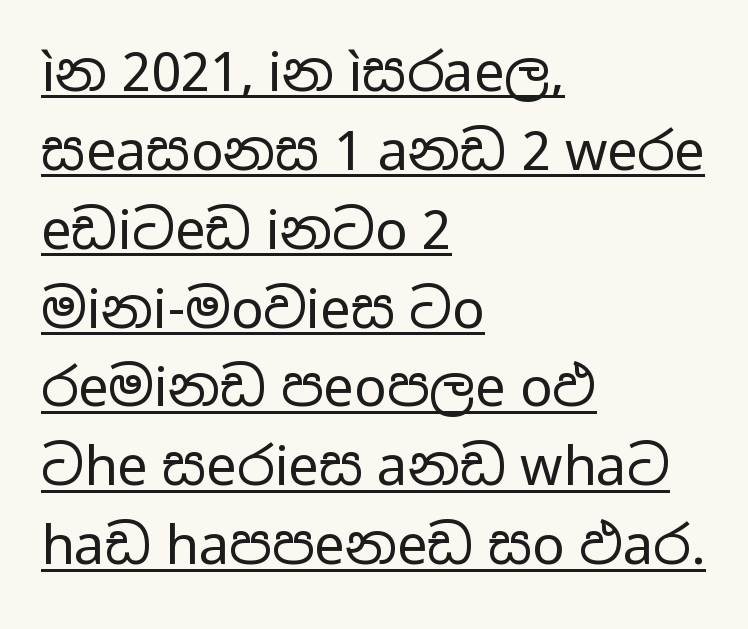
Q: Is the text bold? A: No.
Q: Is the text italic (slanted)? A: No, it is upright.
Q: Is the typeface a serif or a sans-serif typeface? A: Sans-serif.
Q: Is the text underlined? A: Yes.
Q: How is the paragraph aligned? A: Left-aligned.
Q: Is the spacing between letters normal or unusually wide? A: Normal.
Q: Is the spacing between lines tight, normal or loose? A: Normal.
Q: Width (condensed, normal, or wide)? A: Wide.
Q: Stroke contrast? A: Low.
Q: x-height? A: Medium.
Q: Monospaced? A: No.
